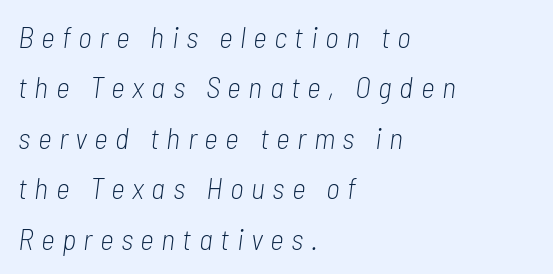
Underline: absent. Character widths vary here, with narrow letters taking less room than wide ones. Display-style spreading of the glyphs; the letterfit is very open. The lines in this sample share a left origin and differ only in where they stop.
